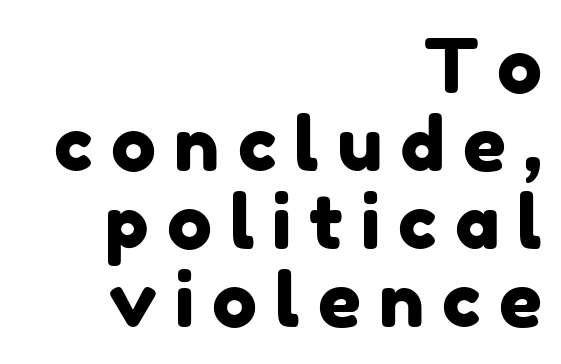
{"serif": "no", "width": "normal", "stroke_contrast": "low", "x_height": "medium", "monospaced": "no", "underline": "no", "align": "right", "line_spacing": "tight", "line_spacing_ratio": 1.04, "letter_spacing": "wide", "letter_spacing_em": 0.24, "glyph_px": 75}
